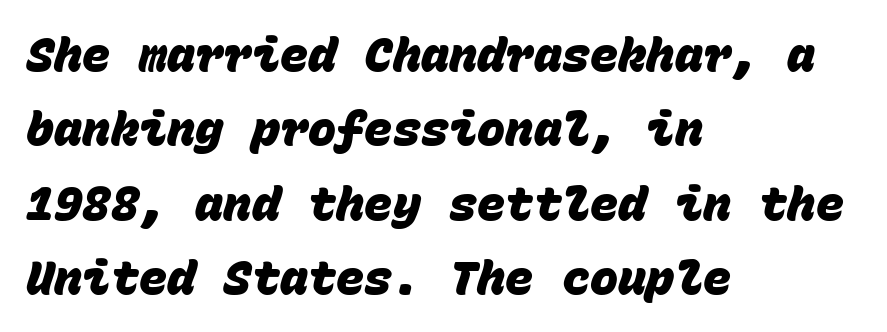
{"serif": "no", "bold": "yes", "weight": "heavy", "width": "normal", "stroke_contrast": "low", "x_height": "large", "monospaced": "yes", "underline": "no", "align": "left", "line_spacing": "normal", "line_spacing_ratio": 1.58, "letter_spacing": "normal", "letter_spacing_em": 0.0, "glyph_px": 47}
